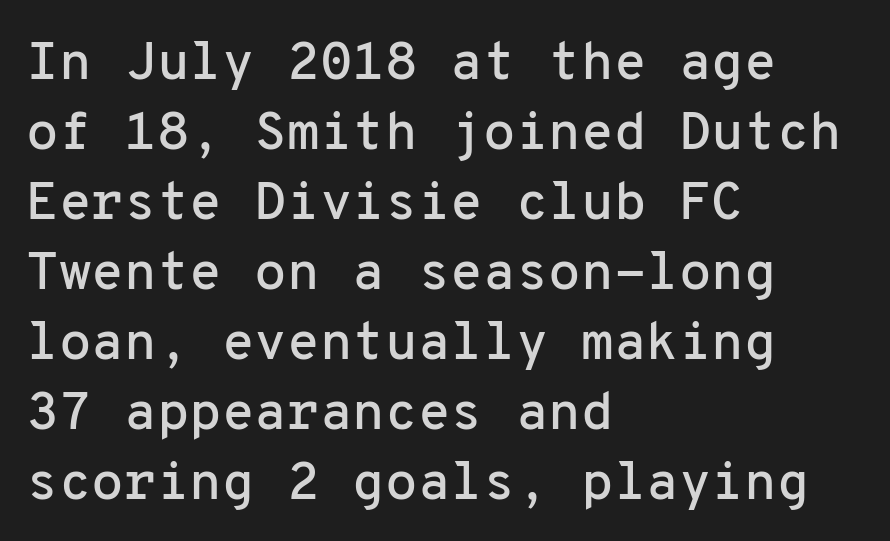
Q: Is the text italic (slanted)? A: No, it is upright.
Q: Is the typeface a serif or a sans-serif typeface? A: Sans-serif.
Q: Is the text underlined? A: No.
Q: How is the paragraph aligned? A: Left-aligned.
Q: Is the spacing between letters normal or unusually wide? A: Normal.
Q: Is the spacing between lines tight, normal or loose? A: Normal.
Q: Width (condensed, normal, or wide)? A: Normal.
Q: Stroke contrast? A: Low.
Q: x-height? A: Medium.
Q: Monospaced? A: Yes.
